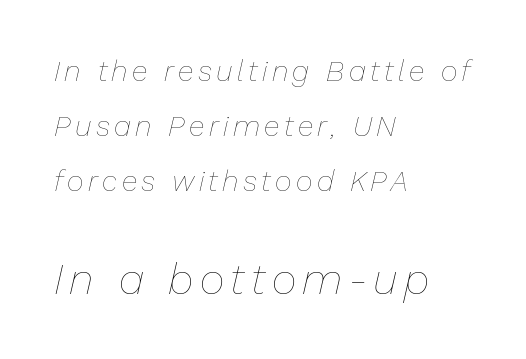
{"italic": "yes", "lean": "right", "slant_degrees": 13, "bold": "no", "weight": "thin", "width": "normal", "stroke_contrast": "low", "x_height": "medium", "monospaced": "no", "underline": "no", "align": "left", "line_spacing": "loose", "line_spacing_ratio": 1.9, "larger_block": "second", "size_ratio": 1.48, "glyph_px": 43}
